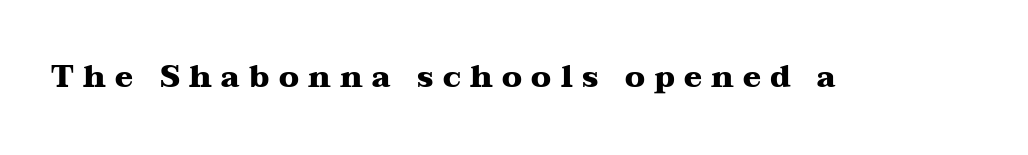
The image shows 30 px heavy, wide serif type, upright; set unusually wide letter spacing (+0.31 em), not underlined; medium stroke contrast and a medium x-height.
